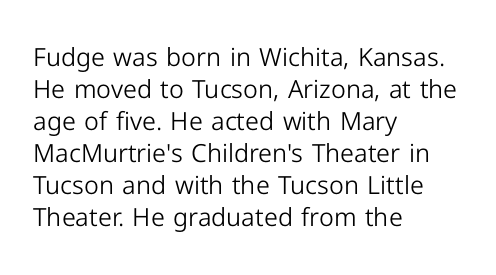
Q: Is the text bold? A: No.
Q: Is the text italic (slanted)? A: No, it is upright.
Q: Is the text underlined? A: No.
Q: How is the paragraph aligned? A: Left-aligned.
Q: Is the spacing between letters normal or unusually wide? A: Normal.
Q: Is the spacing between lines tight, normal or loose? A: Normal.
